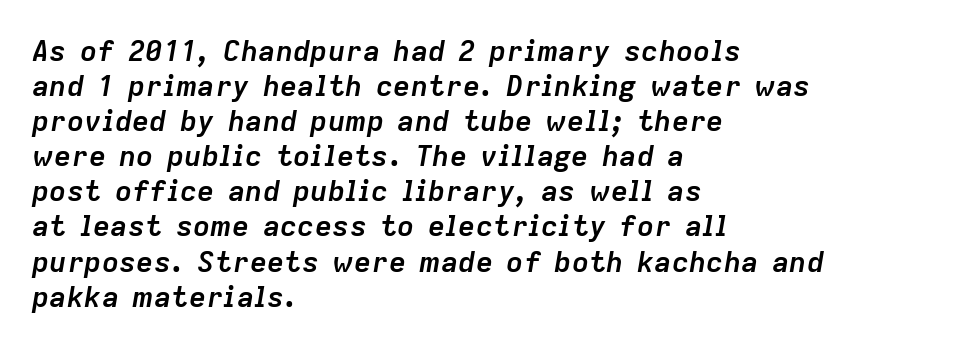
Q: Is the text bold? A: Yes.
Q: Is the text italic (slanted)? A: Yes, it leans right by about 9 degrees.
Q: Is the text underlined? A: No.
Q: How is the paragraph aligned? A: Left-aligned.
Q: Is the spacing between letters normal or unusually wide? A: Normal.
Q: Width (condensed, normal, or wide)? A: Normal.
Q: Stroke contrast? A: Low.
Q: x-height? A: Medium.
Q: Monospaced? A: No.
